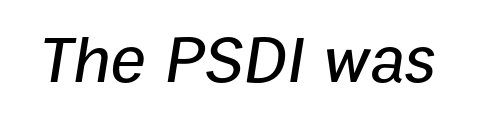
Q: Is the text italic (slanted)? A: Yes, it leans right by about 9 degrees.
Q: Is the text underlined? A: No.
Q: Is the spacing between letters normal or unusually wide? A: Normal.
Q: Width (condensed, normal, or wide)? A: Normal.
Q: Stroke contrast? A: Low.
Q: x-height? A: Medium.
Q: Monospaced? A: No.
